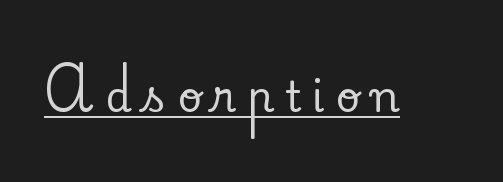
The image shows 42 px serif type, upright; set unusually wide letter spacing (+0.26 em), underlined; low stroke contrast and a small x-height.
